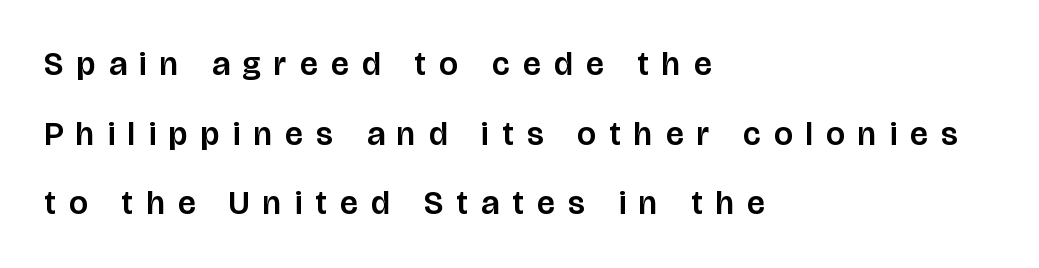
The image shows 33 px sans-serif type, upright; set left-aligned, loose line spacing (2.11x), unusually wide letter spacing (+0.41 em), not underlined; low stroke contrast and a large x-height.
